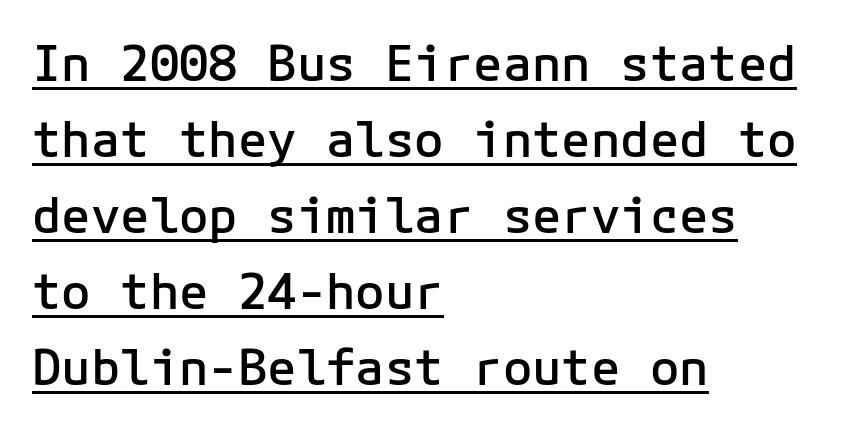
This sample carries an underscore along the baseline area. Interline gaps are of average width in this sample. Does extra space separate the letters? No, they use regular spacing. What weight is shown? A semibold, between regular and bold.
